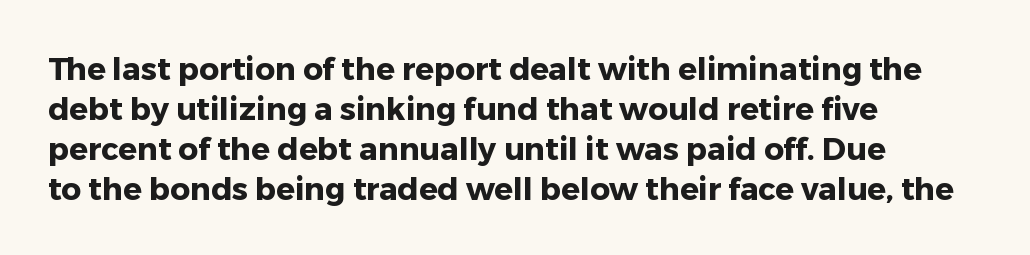
Q: Is the text bold? A: Yes.
Q: Is the text italic (slanted)? A: No, it is upright.
Q: Is the typeface a serif or a sans-serif typeface? A: Sans-serif.
Q: Is the text underlined? A: No.
Q: How is the paragraph aligned? A: Left-aligned.
Q: Is the spacing between letters normal or unusually wide? A: Normal.
Q: Is the spacing between lines tight, normal or loose? A: Normal.
Q: Width (condensed, normal, or wide)? A: Normal.
Q: Stroke contrast? A: Low.
Q: x-height? A: Medium.
Q: Monospaced? A: No.
